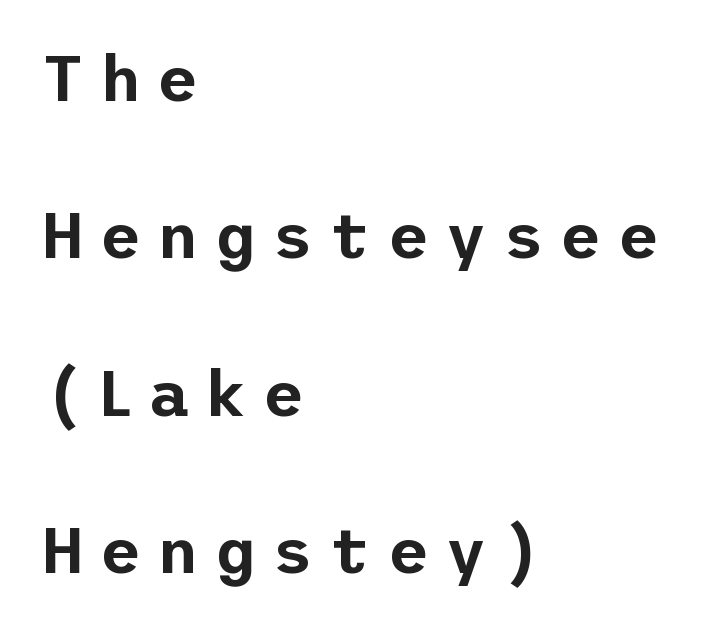
Q: Is the text italic (slanted)? A: No, it is upright.
Q: Is the typeface a serif or a sans-serif typeface? A: Sans-serif.
Q: Is the text underlined? A: No.
Q: How is the paragraph aligned? A: Left-aligned.
Q: Is the spacing between letters normal or unusually wide? A: Unusually wide.
Q: Is the spacing between lines tight, normal or loose? A: Loose.
Q: Width (condensed, normal, or wide)? A: Normal.
Q: Stroke contrast? A: Low.
Q: x-height? A: Medium.
